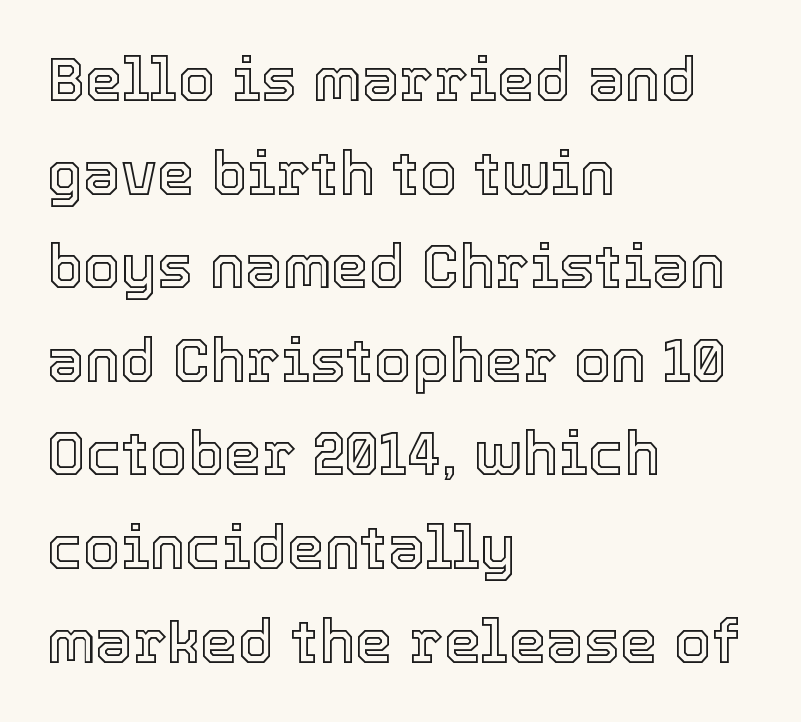
Words float on clear page, feet unadorned. Look at the tracking — it's just the regular setting, nothing added. These lines are set flush left with a ragged right edge. Is there much room between lines? A standard amount, neither cramped nor airy. Does the lettering tilt? It doesn't — this is upright.
